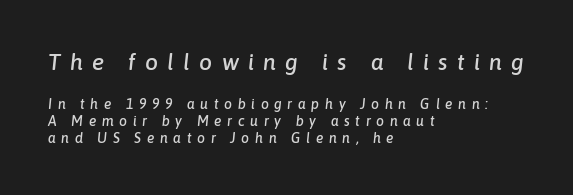
The image shows 23 px text type, italic (leaning right); set left-aligned, line spacing 1.23x, unusually wide letter spacing (+0.4 em), not underlined; the first (top) block is 1.64x larger.
